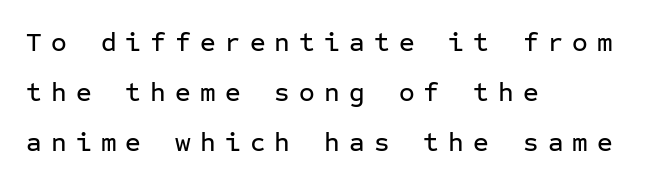
What stands out about the letter spacing? Its width — letters are far apart. The baseline area is clear. The ragged edge is on the right, which tells us the setting is flush left. Ascenders rise straight up at ninety degrees.
